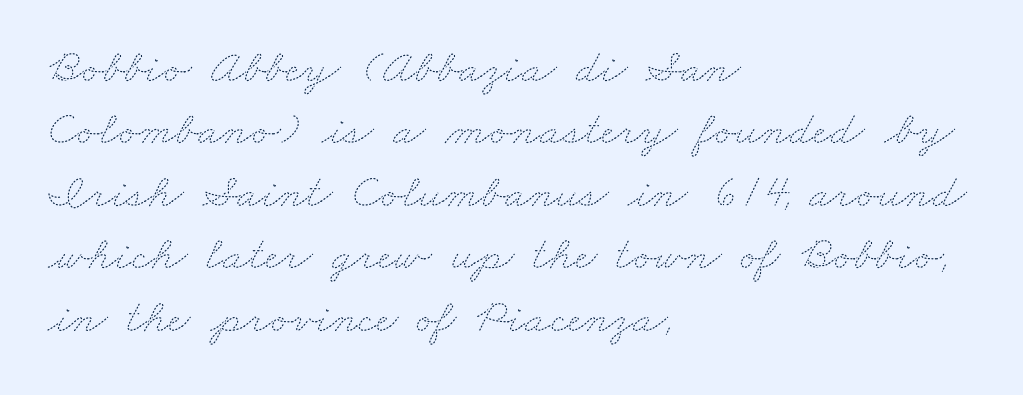
The passage shown has conventional tracking throughout. A student would call this left alignment; a typographer would say flush left, rag right. Nothing heavy about these letters — not bold at all. The rendering uses natural spacing where letterforms have individual widths. Type without underlining. One glance says typical: line gaps are just what's usual.
